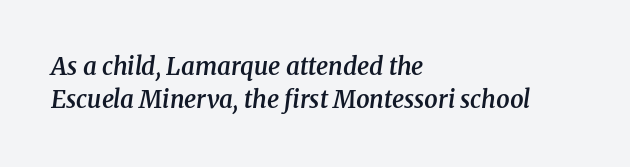
Is the type slanted? Yes — the strokes lean at a clear angle. Line spacing here is normal. Unmarked baselines from the first word to the last. The face used here is rendered with its standard letterfit. The paragraph has a hard left edge and a soft right edge.
